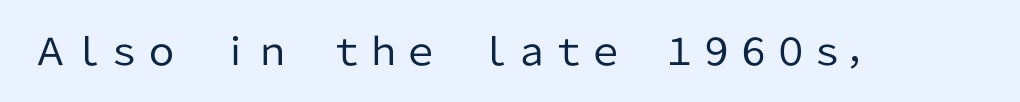
Q: Is the text bold? A: No.
Q: Is the text italic (slanted)? A: No, it is upright.
Q: Is the typeface a serif or a sans-serif typeface? A: Sans-serif.
Q: Is the text underlined? A: No.
Q: Is the spacing between letters normal or unusually wide? A: Normal.
Q: Width (condensed, normal, or wide)? A: Normal.
Q: Stroke contrast? A: Low.
Q: x-height? A: Medium.
Q: Monospaced? A: No.
